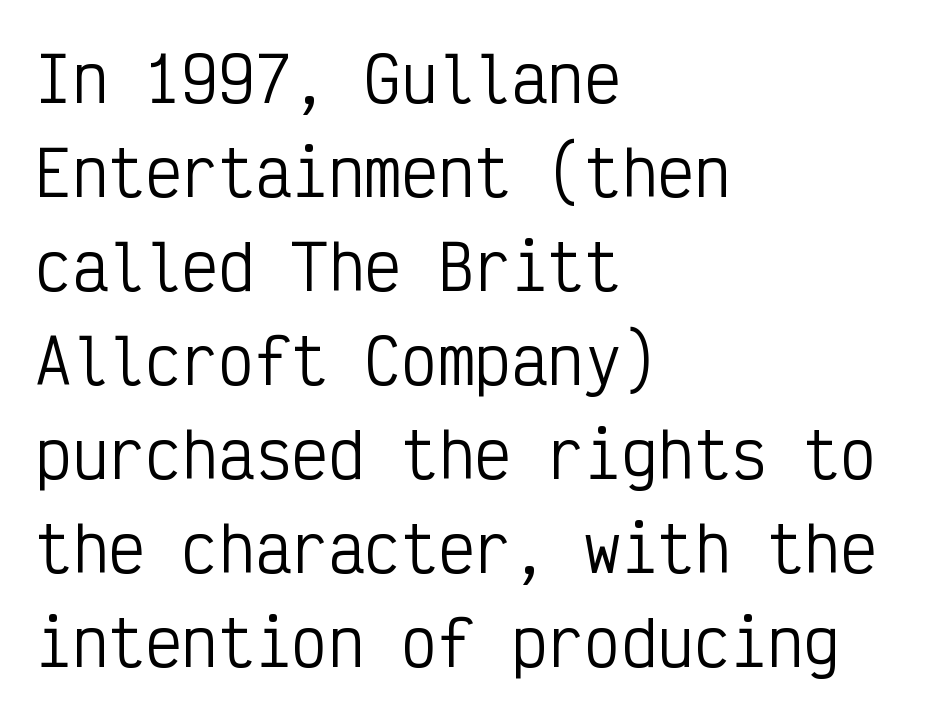
Q: Is the text bold? A: No.
Q: Is the text italic (slanted)? A: No, it is upright.
Q: Is the typeface a serif or a sans-serif typeface? A: Sans-serif.
Q: Is the text underlined? A: No.
Q: How is the paragraph aligned? A: Left-aligned.
Q: Is the spacing between letters normal or unusually wide? A: Normal.
Q: Is the spacing between lines tight, normal or loose? A: Normal.
Q: Width (condensed, normal, or wide)? A: Condensed.
Q: Stroke contrast? A: Low.
Q: x-height? A: Medium.
Q: Monospaced? A: Yes.
